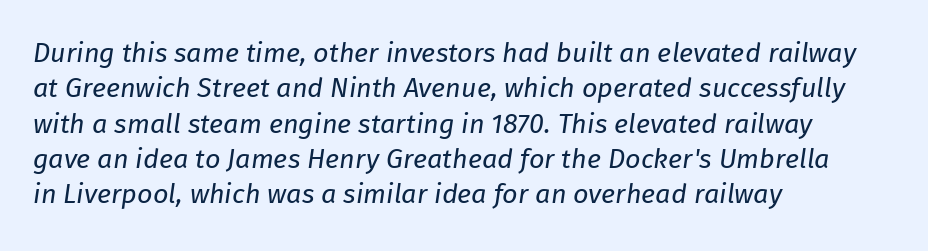
{"italic": "yes", "lean": "right", "slant_degrees": 8, "bold": "no", "underline": "no", "align": "left", "line_spacing": "normal", "line_spacing_ratio": 1.31, "letter_spacing": "normal", "letter_spacing_em": 0.0, "glyph_px": 27}
